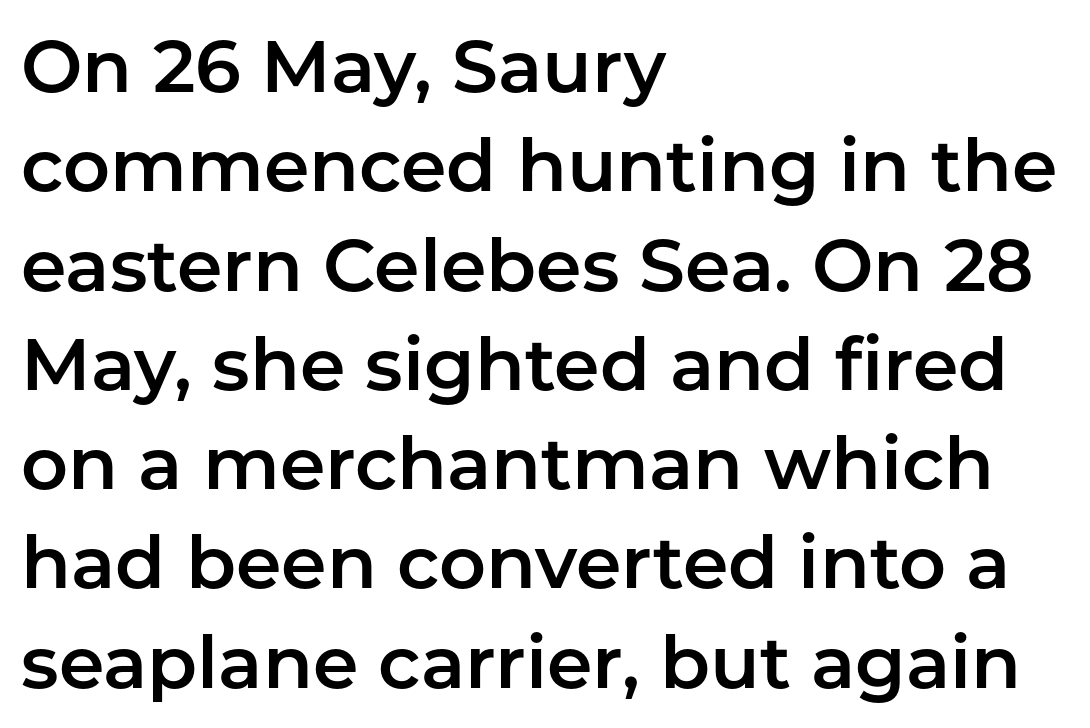
Leading: standard. Line starts are locked; line ends wander. The letters sit at their default tracking, neither squeezed nor spread. Unmarked baselines from the first word to the last. Varying glyph widths throughout — classic text-font behaviour.
